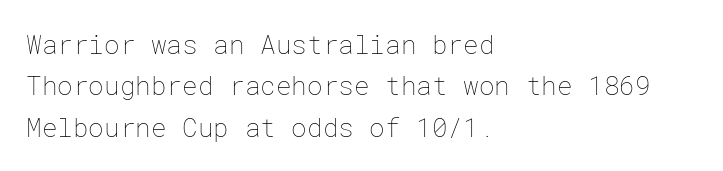
The image shows 26 px text type, upright; set left-aligned, normal line spacing (1.59x), normal letter spacing, not underlined.
